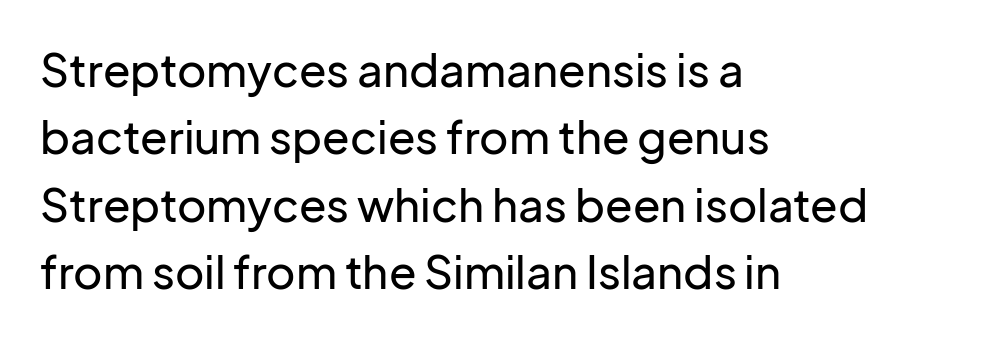
Q: Is the text italic (slanted)? A: No, it is upright.
Q: Is the typeface a serif or a sans-serif typeface? A: Sans-serif.
Q: Is the text underlined? A: No.
Q: How is the paragraph aligned? A: Left-aligned.
Q: Is the spacing between letters normal or unusually wide? A: Normal.
Q: Is the spacing between lines tight, normal or loose? A: Normal.
Q: Width (condensed, normal, or wide)? A: Normal.
Q: Stroke contrast? A: Low.
Q: x-height? A: Medium.
Q: Monospaced? A: No.
